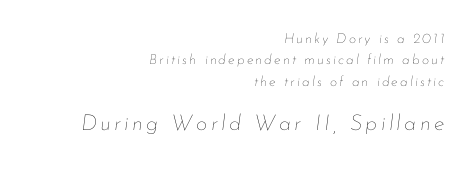
Q: Is the text bold? A: No.
Q: Is the text italic (slanted)? A: Yes, it leans right by about 7 degrees.
Q: Is the text underlined? A: No.
Q: How is the paragraph aligned? A: Right-aligned.
Q: Is the spacing between lines tight, normal or loose? A: Normal.
Q: Which block of text is set in a larger size, the first (top) or the second (bottom)? A: The second (bottom) one.
